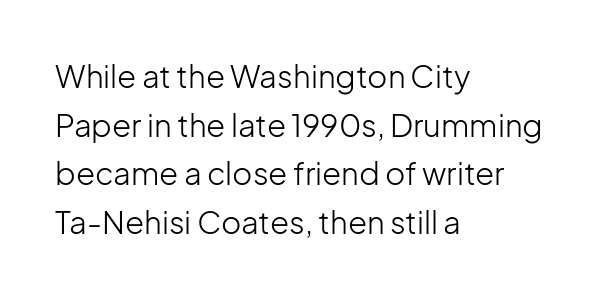
This rendering leaves character spacing at its baseline value. Is the type heavy? It reads as light-to-regular instead. A normal amount of white space separates one row of letters from the next. The letters advance in unequal steps, a hallmark of proportional type. The rendering shows plain stroke endings on the letterforms — a sans-serif design. Characters remain perfectly vertical along every line.
